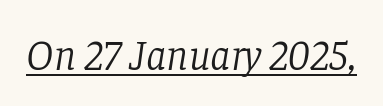
{"serif": "yes", "italic": "yes", "lean": "right", "slant_degrees": 8, "bold": "no", "weight": "light", "width": "normal", "stroke_contrast": "low", "x_height": "large", "monospaced": "no", "underline": "yes", "letter_spacing": "normal", "letter_spacing_em": 0.0, "glyph_px": 42}
